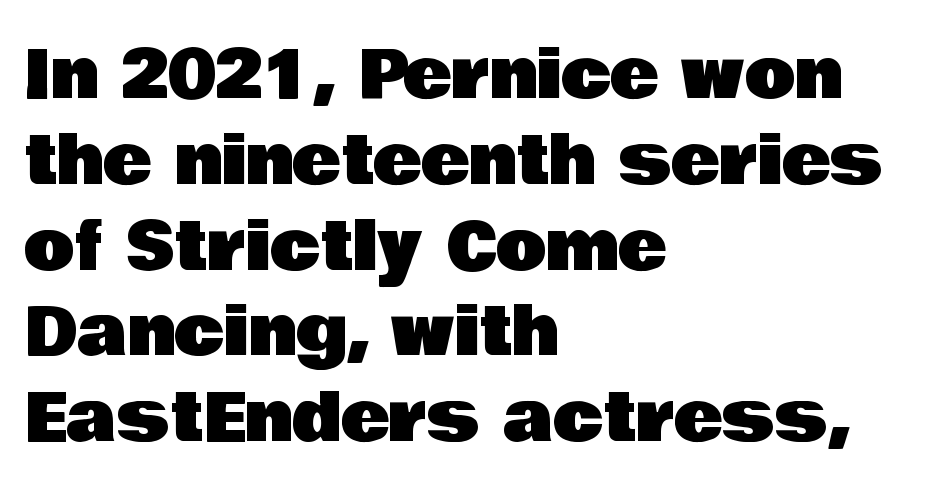
A clean baseline with only descenders dipping below it. Nope, no serifs anywhere on these letters. Note the varied advance widths — an 'i' is clearly narrower than an 'm'. One-word summary of the alignment: left. Posture: upright roman. How would I describe the line gaps? Plain and ordinary.
